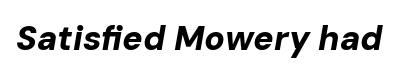
Q: Is the text bold? A: Yes.
Q: Is the text italic (slanted)? A: Yes, it leans right by about 10 degrees.
Q: Is the text underlined? A: No.
Q: Is the spacing between letters normal or unusually wide? A: Normal.
Q: Width (condensed, normal, or wide)? A: Normal.
Q: Stroke contrast? A: Low.
Q: x-height? A: Medium.
Q: Monospaced? A: No.
